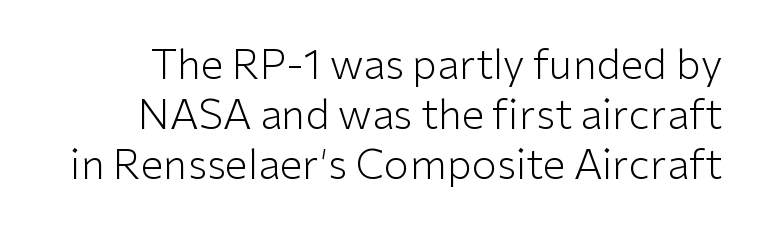
No feet cap the strokes, marking this as sans-serif type. Only glyphs here, with clear space below each row. These lines were composed using upright roman letters. A typesetter would call this proportional, since set widths differ per character. Observe the ordinary spacing: letters are neighbours, not strangers. Each stroke keeps to a modest, everyday thickness or less.
